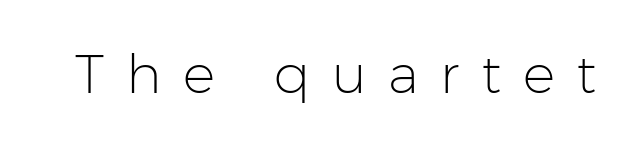
Q: Is the text bold? A: No.
Q: Is the text italic (slanted)? A: No, it is upright.
Q: Is the typeface a serif or a sans-serif typeface? A: Sans-serif.
Q: Is the text underlined? A: No.
Q: Is the spacing between letters normal or unusually wide? A: Unusually wide.
Q: Width (condensed, normal, or wide)? A: Normal.
Q: Stroke contrast? A: Low.
Q: x-height? A: Medium.
Q: Monospaced? A: No.
